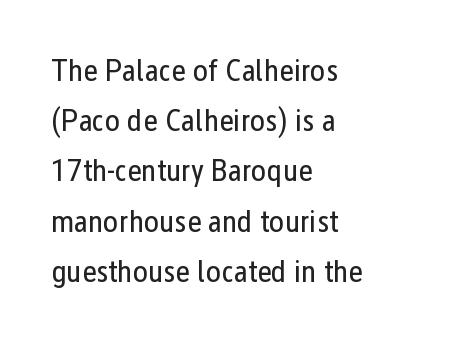
Is this a fixed-width face? No — the glyphs have proportional, varying widths. These lines sit exactly where default settings would place them. The letters sit at their default tracking, neither squeezed nor spread. This is roman type, the default non-slanted kind. The passage shown is not underscored anywhere.
